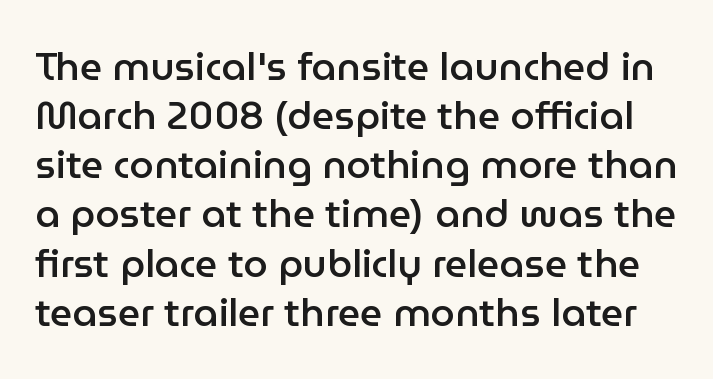
The image shows 39 px semibold sans-serif type, upright; set normal line spacing (1.26x), normal letter spacing, not underlined; low stroke contrast and a medium x-height.
